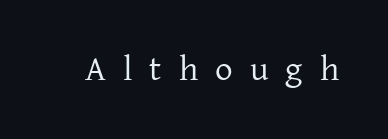
Q: Is the text bold? A: No.
Q: Is the text italic (slanted)? A: No, it is upright.
Q: Is the typeface a serif or a sans-serif typeface? A: Serif.
Q: Is the text underlined? A: No.
Q: Is the spacing between letters normal or unusually wide? A: Unusually wide.
Q: Width (condensed, normal, or wide)? A: Normal.
Q: Stroke contrast? A: Low.
Q: x-height? A: Medium.
Q: Monospaced? A: No.
